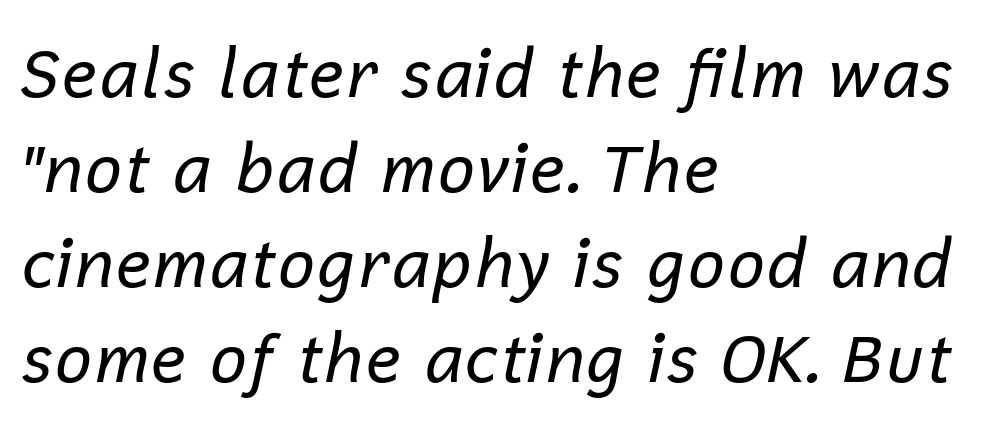
{"italic": "yes", "lean": "right", "slant_degrees": 12, "bold": "no", "weight": "regular", "width": "normal", "stroke_contrast": "low", "x_height": "medium", "monospaced": "no", "underline": "no", "align": "left", "line_spacing": "normal", "line_spacing_ratio": 1.42, "letter_spacing": "normal", "letter_spacing_em": 0.0, "glyph_px": 67}
